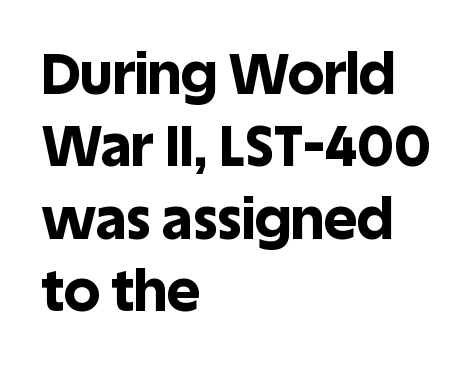
Think of a printed novel: that variable character pitch is what you see here. Bare-footed words on every line. Leading: standard. A student would call this left alignment; a typographer would say flush left, rag right. No italicization has been applied; the sample stays upright.
